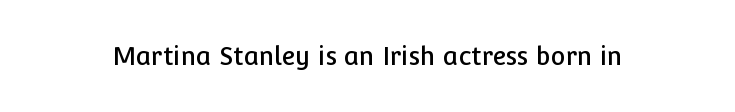
Q: Is the text italic (slanted)? A: No, it is upright.
Q: Is the text underlined? A: No.
Q: Is the spacing between letters normal or unusually wide? A: Normal.
